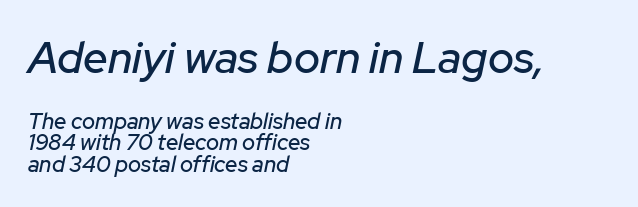
{"italic": "yes", "lean": "right", "slant_degrees": 12, "width": "normal", "stroke_contrast": "low", "x_height": "medium", "monospaced": "no", "underline": "no", "align": "left", "line_spacing": "tight", "line_spacing_ratio": 0.97, "letter_spacing": "normal", "letter_spacing_em": 0.0, "larger_block": "first", "size_ratio": 2.0, "glyph_px": 44}
